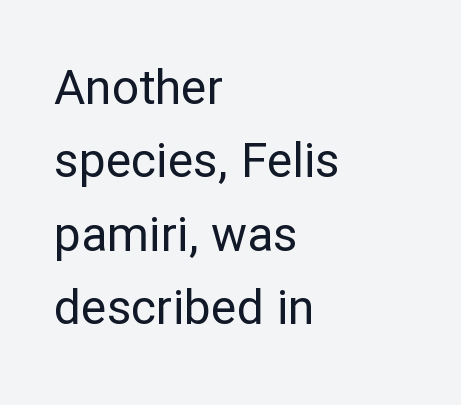
{"serif": "no", "italic": "no", "bold": "no", "weight": "regular", "width": "normal", "stroke_contrast": "low", "x_height": "medium", "monospaced": "no", "underline": "no", "align": "left", "line_spacing": "normal", "line_spacing_ratio": 1.53, "letter_spacing": "normal", "letter_spacing_em": 0.0, "glyph_px": 48}
